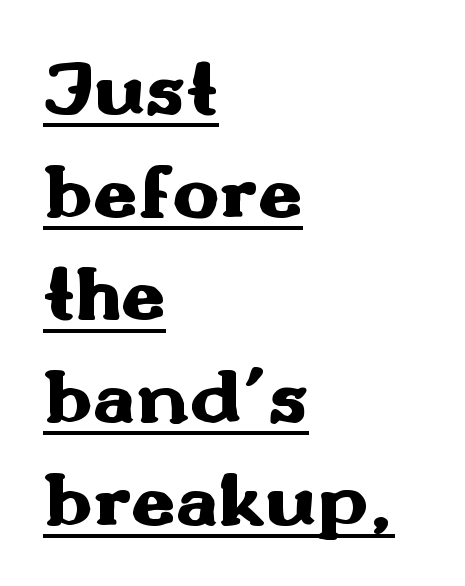
{"serif": "no", "italic": "no", "bold": "yes", "weight": "heavy", "width": "wide", "stroke_contrast": "medium", "x_height": "small", "monospaced": "no", "underline": "yes", "align": "left", "line_spacing": "normal", "line_spacing_ratio": 1.3, "letter_spacing": "normal", "letter_spacing_em": 0.0, "glyph_px": 79}
